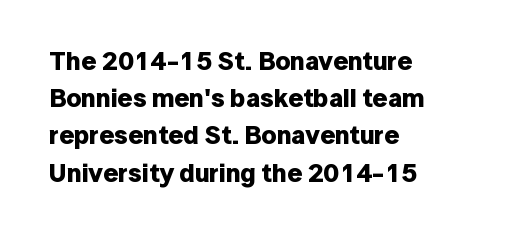
Q: Is the text bold? A: Yes.
Q: Is the text italic (slanted)? A: No, it is upright.
Q: Is the text underlined? A: No.
Q: How is the paragraph aligned? A: Left-aligned.
Q: Is the spacing between letters normal or unusually wide? A: Normal.
Q: Is the spacing between lines tight, normal or loose? A: Normal.
